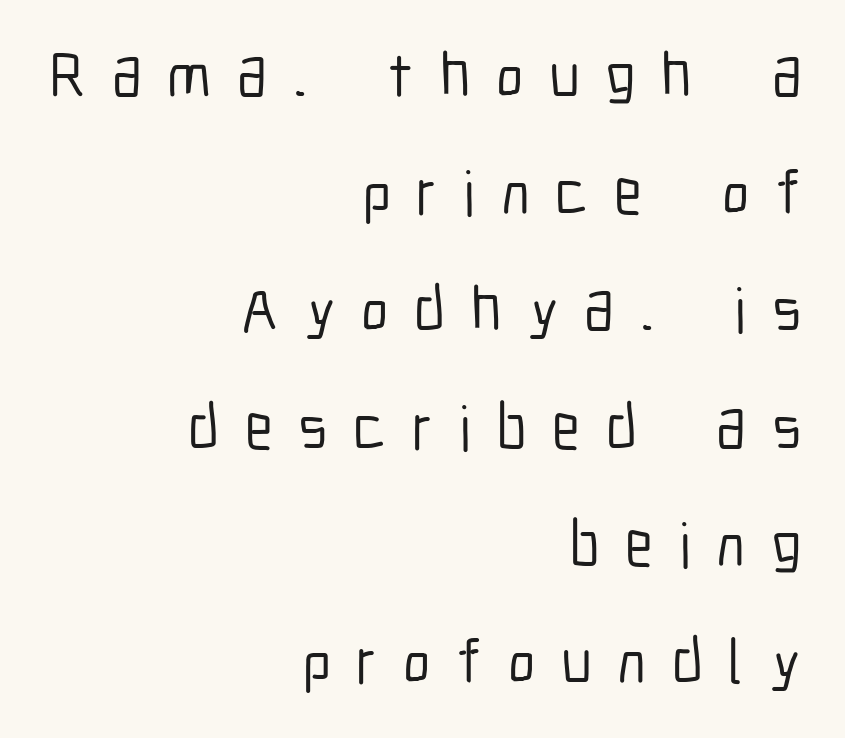
The image shows 63 px condensed sans-serif type, upright; set right-aligned, line spacing 1.86x, unusually wide letter spacing (+0.41 em), not underlined; low stroke contrast and a medium x-height.
